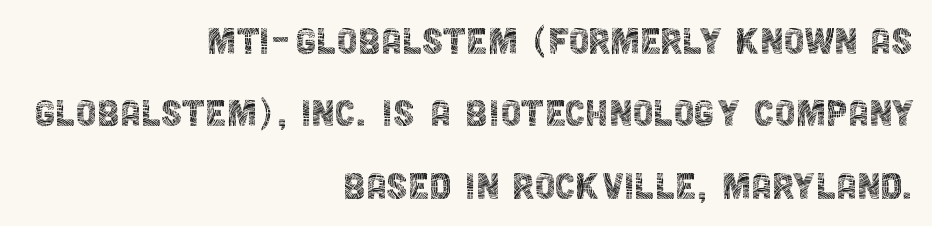
{"serif": "no", "italic": "no", "bold": "no", "weight": "thin", "width": "condensed", "x_height": "large", "monospaced": "no", "underline": "no", "align": "right", "line_spacing": "normal", "line_spacing_ratio": 1.54, "letter_spacing": "normal", "letter_spacing_em": 0.0, "glyph_px": 47}
